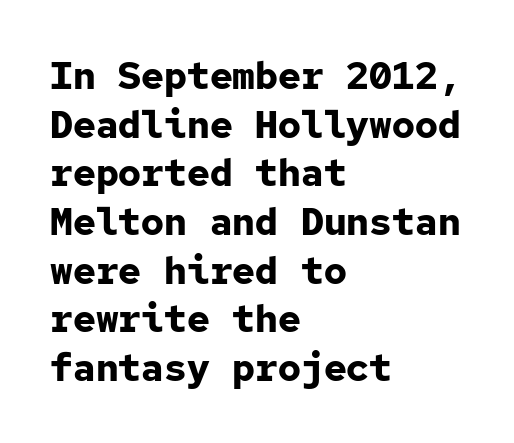
The rows are spaced the way most documents space them. Tracking value appears to be zero — textbook default spacing. Posture: straight, roman, zero tilt. Lines of text with bare space underneath. The face used here has the dense, thick strokes of a bold. Is this a fixed-width face? Yes — each glyph sits in an identical cell.
